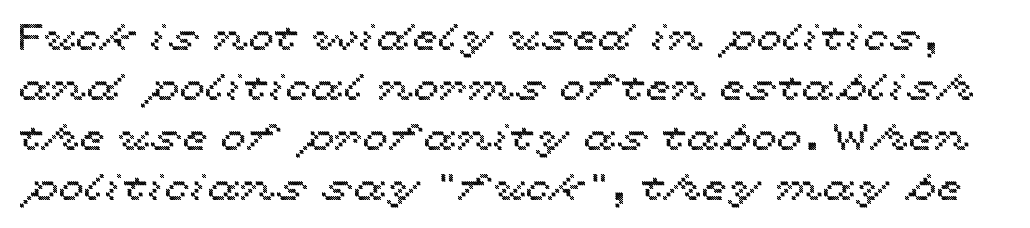
Q: Is the text italic (slanted)? A: Yes.
Q: Is the text underlined? A: No.
Q: Is the spacing between letters normal or unusually wide? A: Normal.
Q: Is the spacing between lines tight, normal or loose? A: Normal.
Q: Width (condensed, normal, or wide)? A: Wide.
Q: x-height? A: Medium.
Q: Monospaced? A: No.
